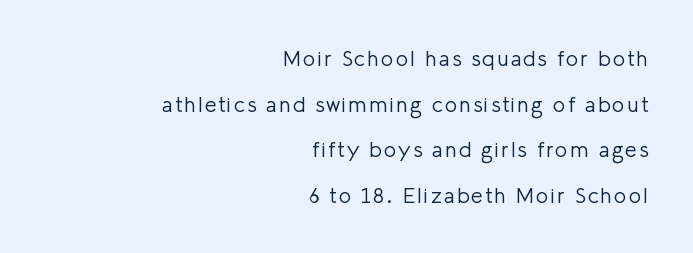
The image shows 21 px text type, upright; set right-aligned, loose line spacing (2.17x), not underlined.
